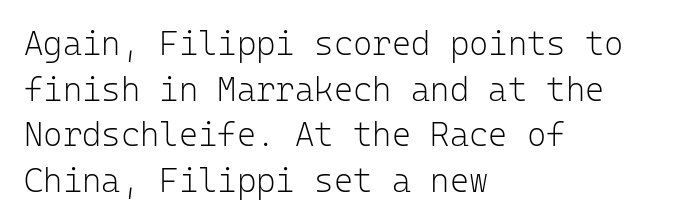
{"serif": "no", "italic": "no", "bold": "no", "weight": "light", "width": "normal", "stroke_contrast": "low", "x_height": "medium", "monospaced": "yes", "underline": "no", "align": "left", "line_spacing": "normal", "line_spacing_ratio": 1.38, "letter_spacing": "normal", "letter_spacing_em": 0.0, "glyph_px": 33}
